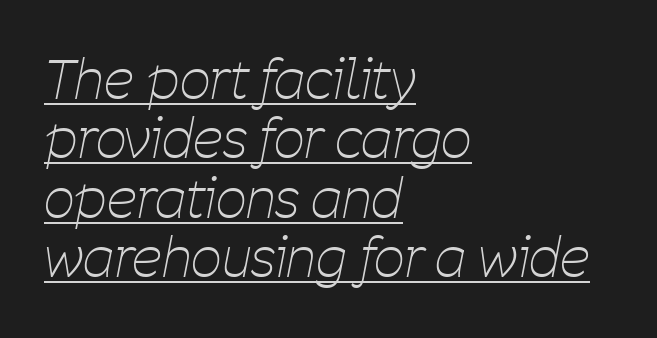
Rows of type sit shoulder to shoulder in the vertical direction. Looks like someone drew a line under every word here. Caption: standard tracking, unaltered. In terms of posture, this sample is oblique. The paragraph shown leans on its left margin.
